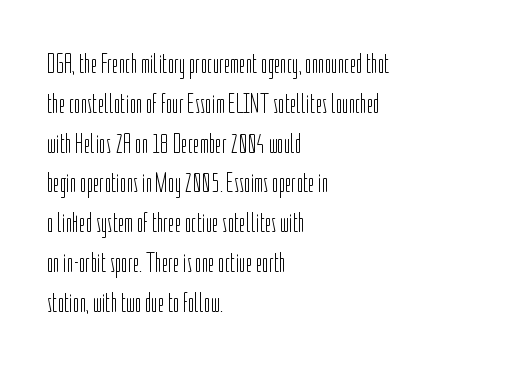
Q: Is the text bold? A: No.
Q: Is the text italic (slanted)? A: No, it is upright.
Q: Is the typeface a serif or a sans-serif typeface? A: Sans-serif.
Q: Is the text underlined? A: No.
Q: How is the paragraph aligned? A: Left-aligned.
Q: Is the spacing between letters normal or unusually wide? A: Normal.
Q: Is the spacing between lines tight, normal or loose? A: Normal.
Q: Width (condensed, normal, or wide)? A: Condensed.
Q: Stroke contrast? A: Low.
Q: x-height? A: Medium.
Q: Monospaced? A: No.
